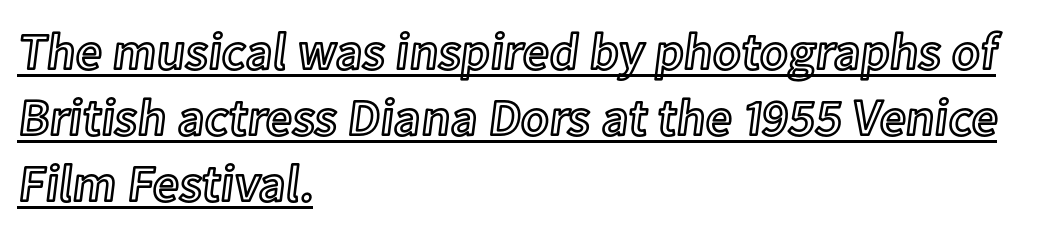
The image shows 52 px text type; set left-aligned, normal line spacing (1.27x), normal letter spacing, underlined; a medium x-height.
